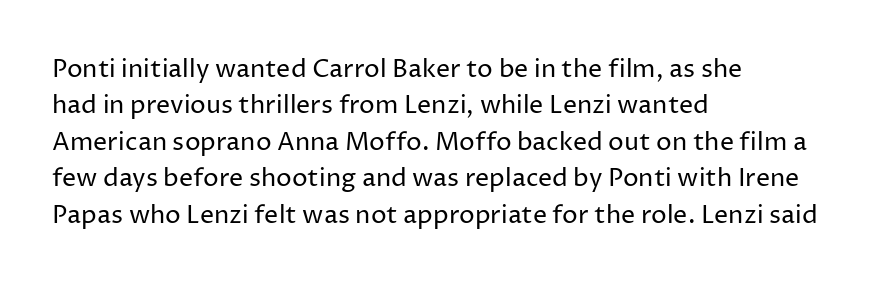
Q: Is the text bold? A: No.
Q: Is the text italic (slanted)? A: No, it is upright.
Q: Is the text underlined? A: No.
Q: How is the paragraph aligned? A: Left-aligned.
Q: Is the spacing between letters normal or unusually wide? A: Normal.
Q: Is the spacing between lines tight, normal or loose? A: Normal.
